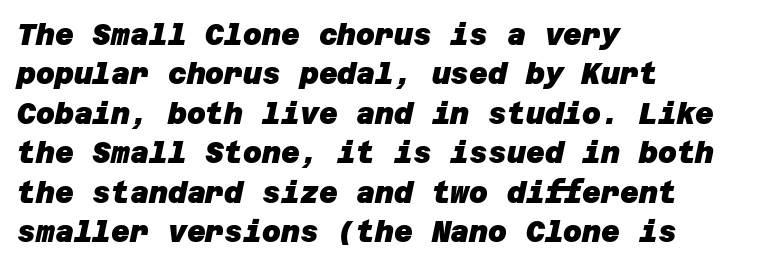
Underlining? Definitely not there. Vertical spacing — default. Words appear dense and cohesive because spacing is normal. Look at the bottom of the vertical strokes: they stop flat, with no serifs. I'd describe the lettering as bold — thick and assertive.
